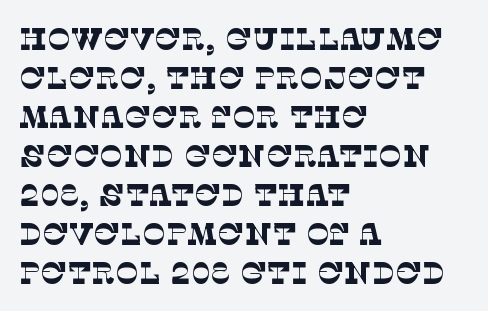
The image shows 31 px thin serif type; set left-aligned, normal line spacing (1.26x), normal letter spacing, not underlined; low stroke contrast and a large x-height.
